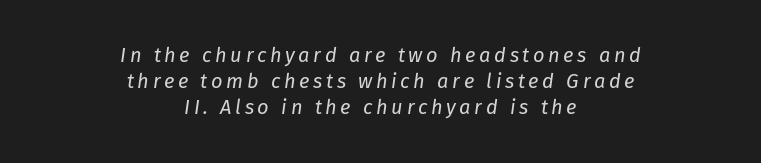
Q: Is the text bold? A: No.
Q: Is the text italic (slanted)? A: Yes, it leans right by about 8 degrees.
Q: Is the text underlined? A: No.
Q: How is the paragraph aligned? A: Centered.
Q: Is the spacing between lines tight, normal or loose? A: Normal.
